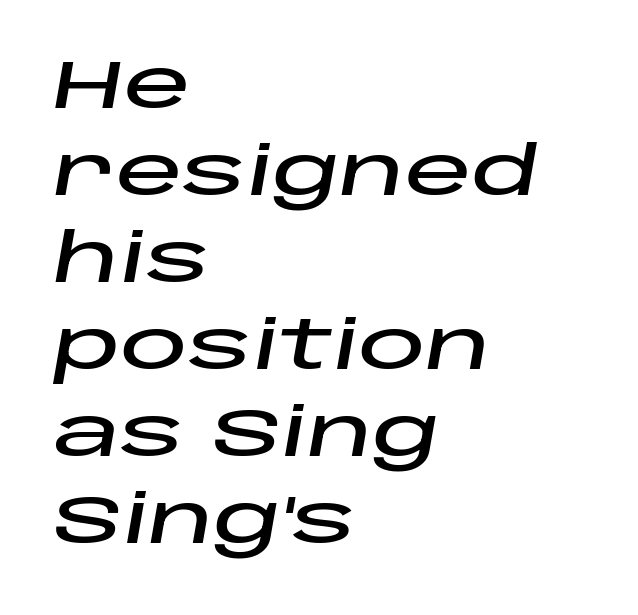
The image shows 67 px wide type, italic (leaning right); set left-aligned, normal line spacing (1.3x), normal letter spacing, not underlined; low stroke contrast and a large x-height.
